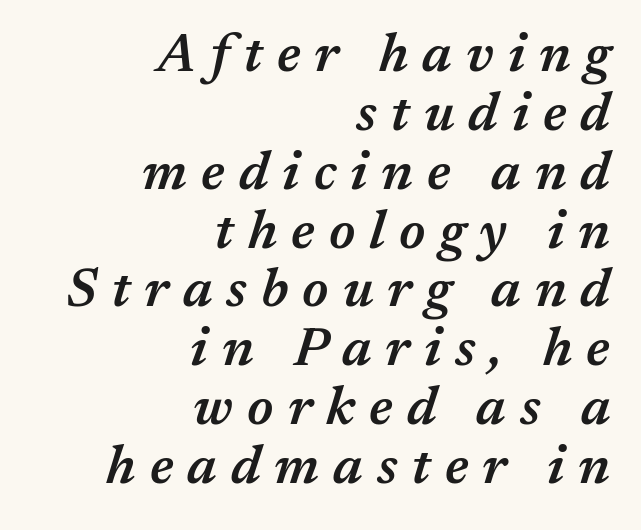
{"italic": "yes", "lean": "right", "slant_degrees": 17, "bold": "semi", "weight": "semibold", "width": "normal", "stroke_contrast": "medium", "x_height": "medium", "monospaced": "no", "underline": "no", "align": "right", "line_spacing": "tight", "line_spacing_ratio": 1.09, "letter_spacing": "wide", "letter_spacing_em": 0.26, "glyph_px": 54}
